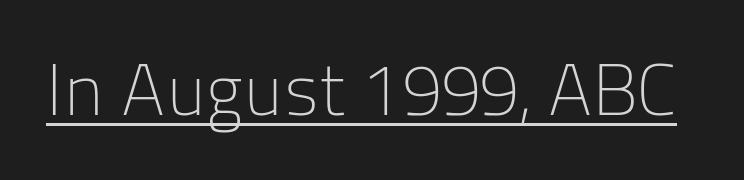
The image shows 73 px light sans-serif type, upright; set normal letter spacing, underlined; low stroke contrast and a medium x-height.
